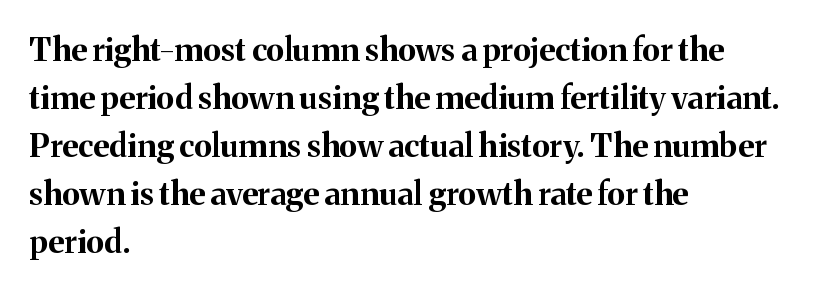
Vertically, the passage feels balanced, rows spaced as you'd expect. You could not count columns in this text — the font is proportionally spaced. The setting favours the left margin, as ordinary paragraphs usually do. Honestly, the letter spacing is just normal — you wouldn't notice it.
